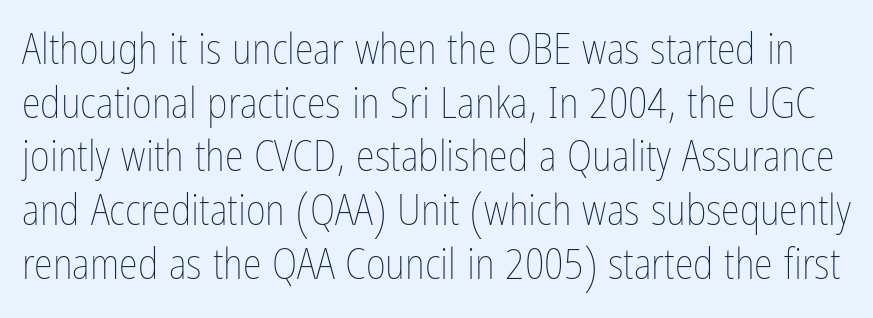
How would I describe the line gaps? Plain and ordinary. Words appear dense and cohesive because spacing is normal. Stroke mass is kept to a normal reading level or below. No word sits above an underline.
